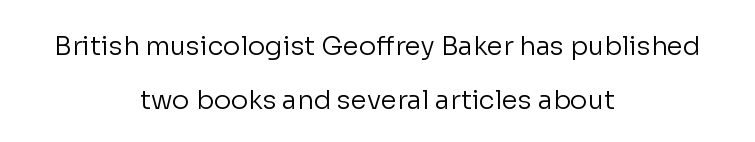
Q: Is the text bold? A: No.
Q: Is the text italic (slanted)? A: No, it is upright.
Q: Is the text underlined? A: No.
Q: How is the paragraph aligned? A: Centered.
Q: Is the spacing between letters normal or unusually wide? A: Normal.
Q: Is the spacing between lines tight, normal or loose? A: Loose.
